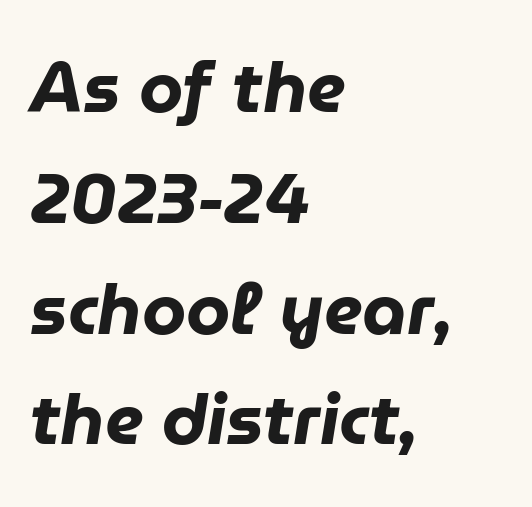
{"italic": "yes", "lean": "right", "slant_degrees": 9, "bold": "yes", "weight": "heavy", "width": "normal", "stroke_contrast": "low", "x_height": "medium", "monospaced": "no", "underline": "no", "align": "left", "line_spacing": "normal", "line_spacing_ratio": 1.56, "letter_spacing": "normal", "letter_spacing_em": 0.0, "glyph_px": 71}
